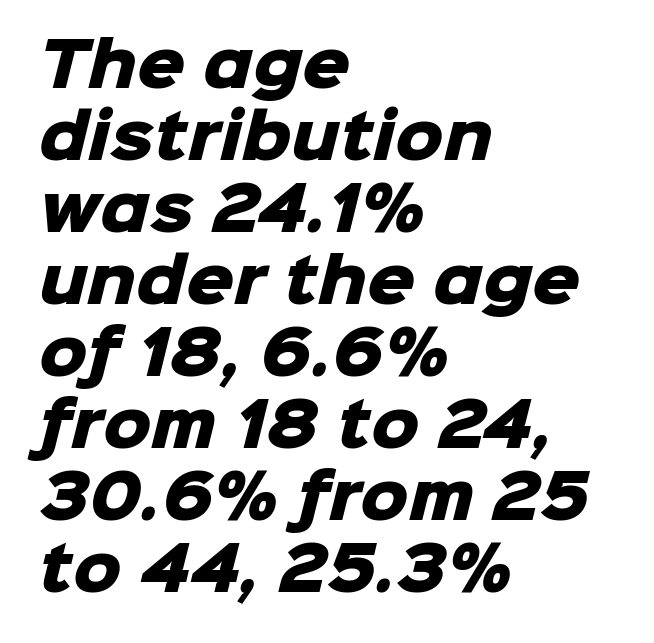
How heavy is the stroke? Heavy — this is a bold. You could not count columns in this text — the font is proportionally spaced. Typeset ragged right — the left edge is the straight one. The face used here is rendered with its standard letterfit.
